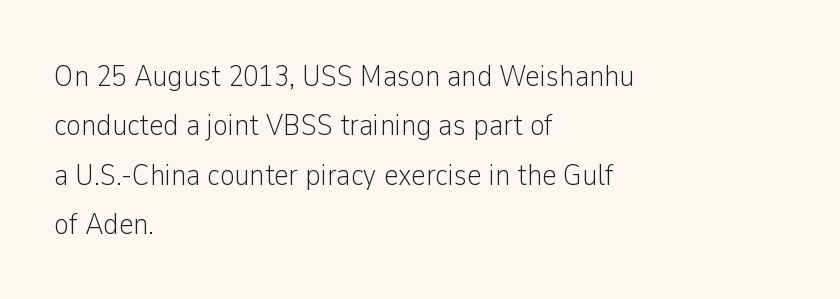
The image shows 31 px light, condensed sans-serif type, upright; set left-aligned, normal line spacing (1.59x), normal letter spacing, not underlined; low stroke contrast and a medium x-height.
